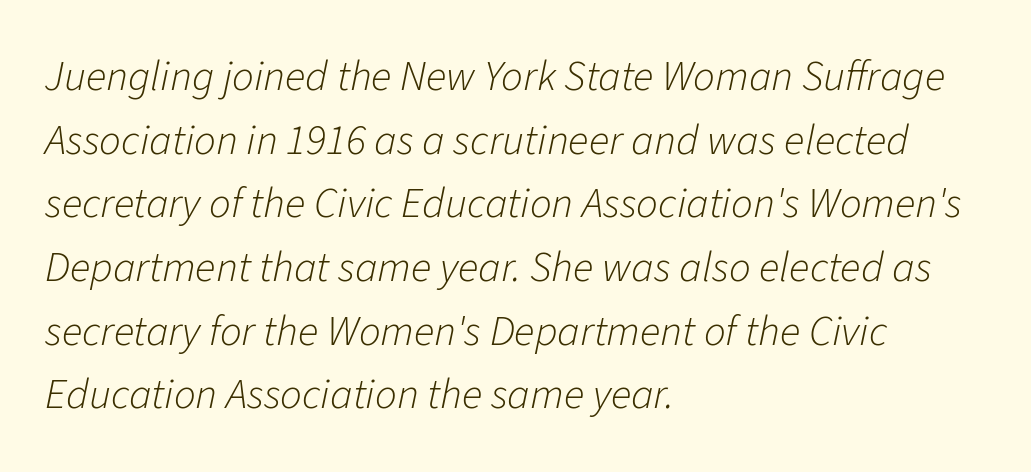
The image shows 43 px light type, italic (leaning right); set left-aligned, normal line spacing (1.48x), normal letter spacing, not underlined; low stroke contrast and a medium x-height.
